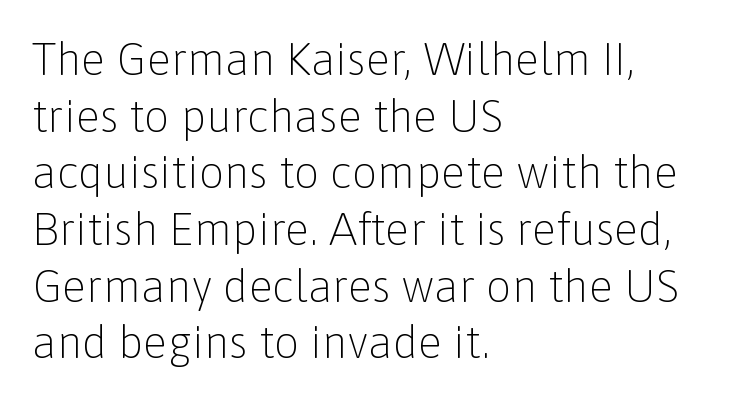
The image shows 45 px light sans-serif type, upright; set left-aligned, normal line spacing (1.26x), normal letter spacing, not underlined; low stroke contrast and a medium x-height.
